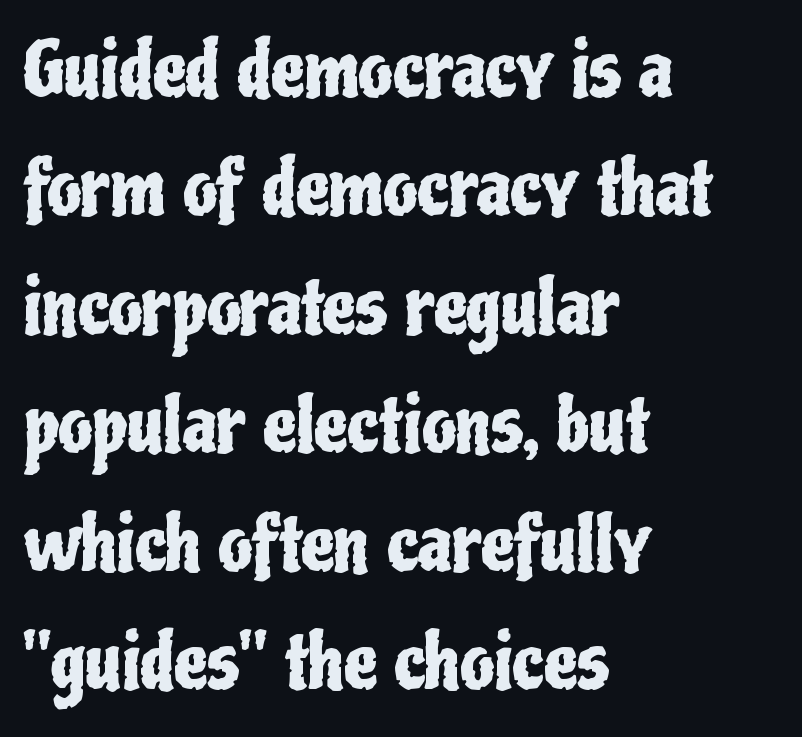
Q: Is the text italic (slanted)? A: No, it is upright.
Q: Is the typeface a serif or a sans-serif typeface? A: Sans-serif.
Q: Is the text underlined? A: No.
Q: How is the paragraph aligned? A: Left-aligned.
Q: Is the spacing between letters normal or unusually wide? A: Normal.
Q: Is the spacing between lines tight, normal or loose? A: Normal.
Q: Width (condensed, normal, or wide)? A: Condensed.
Q: Stroke contrast? A: Low.
Q: x-height? A: Medium.
Q: Monospaced? A: No.
